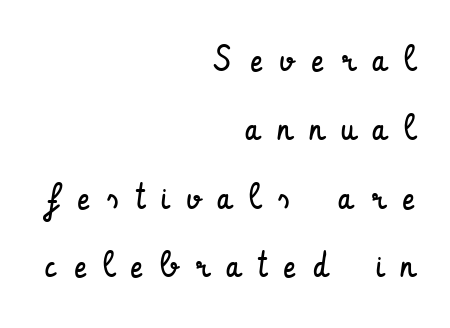
Q: Is the text bold? A: No.
Q: Is the text italic (slanted)? A: No, it is upright.
Q: Is the typeface a serif or a sans-serif typeface? A: Sans-serif.
Q: Is the text underlined? A: No.
Q: How is the paragraph aligned? A: Right-aligned.
Q: Is the spacing between letters normal or unusually wide? A: Unusually wide.
Q: Is the spacing between lines tight, normal or loose? A: Loose.
Q: Width (condensed, normal, or wide)? A: Condensed.
Q: Stroke contrast? A: Low.
Q: x-height? A: Small.
Q: Monospaced? A: No.
